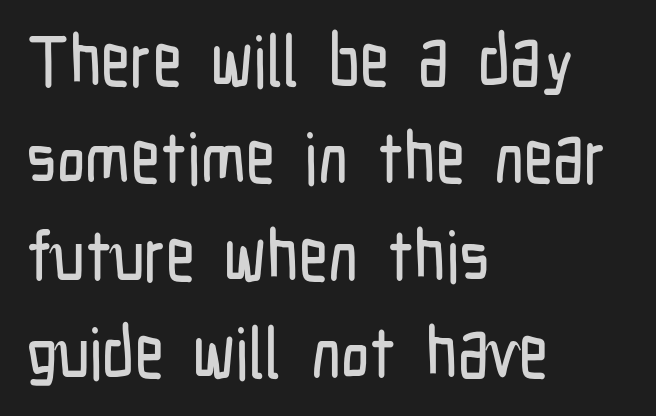
The image shows 71 px condensed sans-serif type, upright; set left-aligned, normal line spacing (1.37x), normal letter spacing, not underlined; low stroke contrast and a medium x-height.
